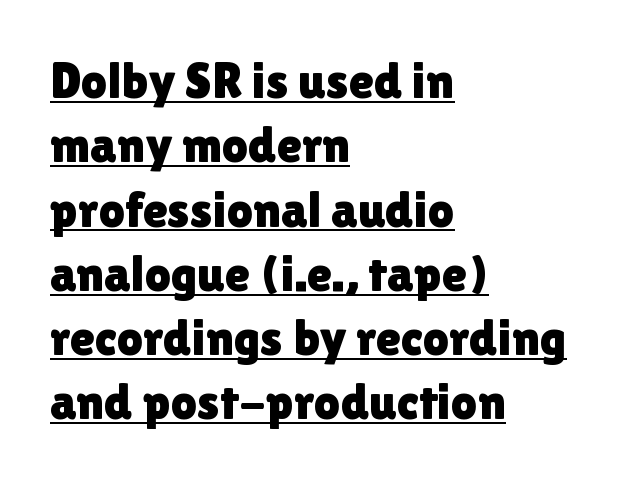
{"serif": "no", "italic": "no", "width": "normal", "x_height": "medium", "monospaced": "no", "underline": "yes", "align": "left", "line_spacing": "normal", "line_spacing_ratio": 1.26, "letter_spacing": "normal", "letter_spacing_em": 0.0, "glyph_px": 51}
